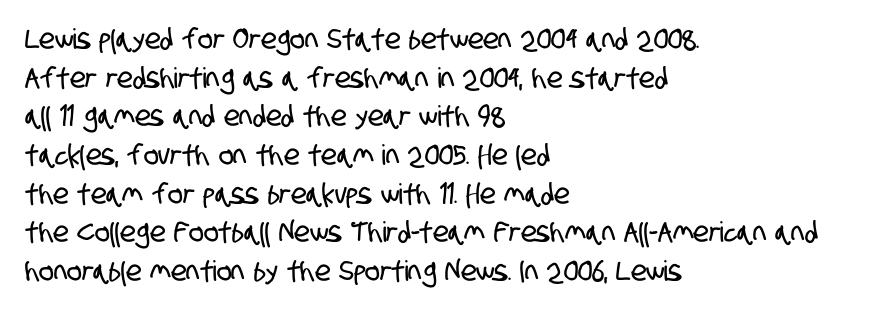
The image shows 28 px condensed sans-serif type; set left-aligned, normal line spacing (1.38x), normal letter spacing, not underlined; low stroke contrast and a large x-height.
